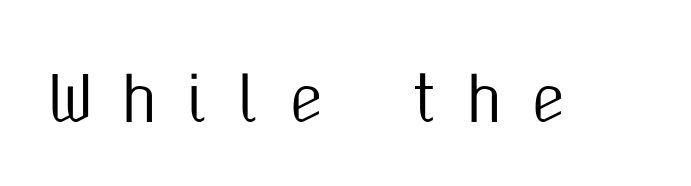
The image shows 61 px condensed sans-serif type, upright; set unusually wide letter spacing (+0.49 em), not underlined; medium stroke contrast and a medium x-height.
